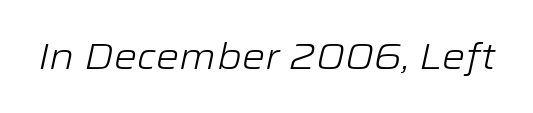
The image shows 37 px light, wide type, italic (leaning right); set normal letter spacing, not underlined; low stroke contrast and a medium x-height.
